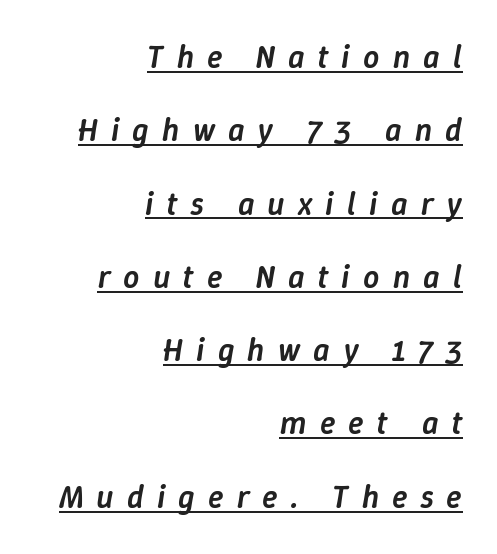
The whole block is typeset with a tilt. Does the copy run flush right? Yes — the right margin is perfectly even. Inter-character spacing is expanded well beyond the font's built-in metrics. Successive baselines arrive slowly, with a big drop between each.
